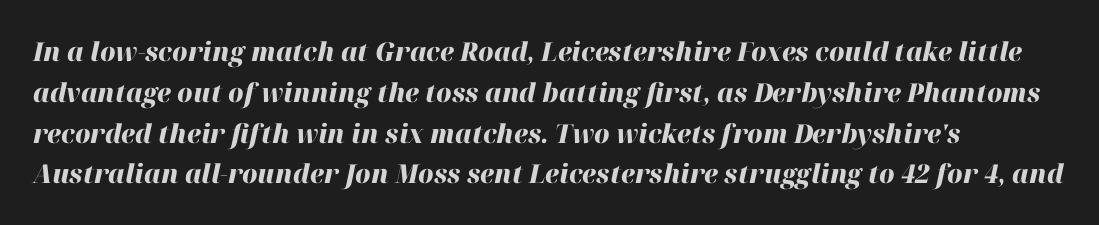
{"italic": "yes", "lean": "right", "slant_degrees": 12, "bold": "yes", "underline": "no", "align": "left", "line_spacing": "normal", "line_spacing_ratio": 1.57, "letter_spacing": "normal", "letter_spacing_em": 0.0, "glyph_px": 26}
